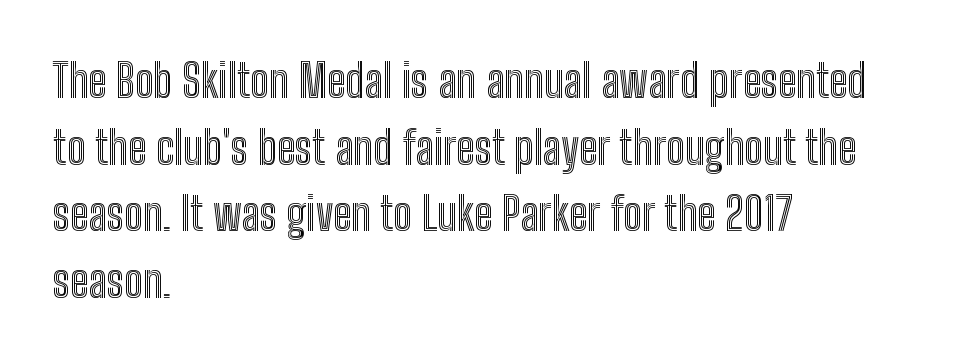
{"italic": "no", "width": "condensed", "x_height": "medium", "monospaced": "no", "underline": "no", "align": "left", "line_spacing": "normal", "line_spacing_ratio": 1.48, "letter_spacing": "normal", "letter_spacing_em": 0.0, "glyph_px": 45}
